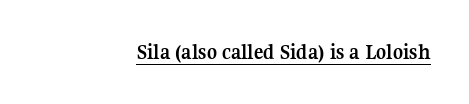
The specimen includes a rule beneath the text block's lines. The letterforms sit shoulder to shoulder at normal distance. A dark, heavy texture on the line: the type is bold. Casual observation: everything's shoved over to the right.
